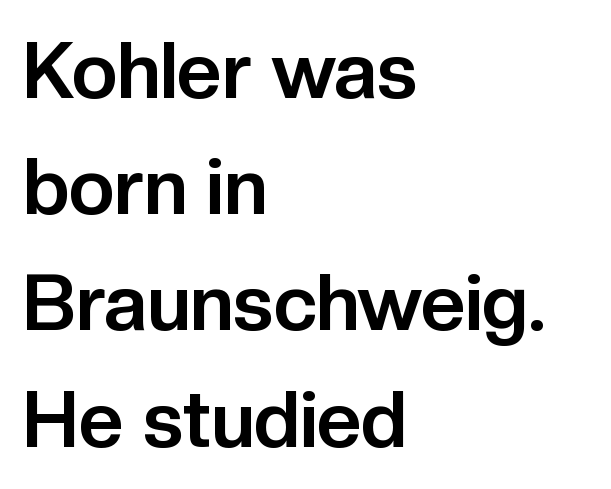
The image shows 78 px bold sans-serif type, upright; set left-aligned, normal line spacing (1.49x), normal letter spacing, not underlined; low stroke contrast and a medium x-height.
